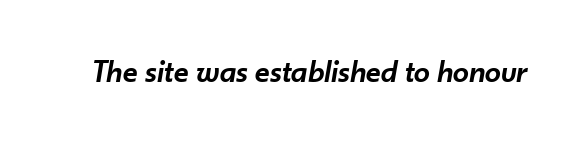
{"italic": "yes", "lean": "right", "slant_degrees": 10, "bold": "semi", "weight": "semibold", "width": "normal", "stroke_contrast": "low", "x_height": "small", "monospaced": "no", "underline": "no", "letter_spacing": "normal", "letter_spacing_em": 0.0, "glyph_px": 32}
